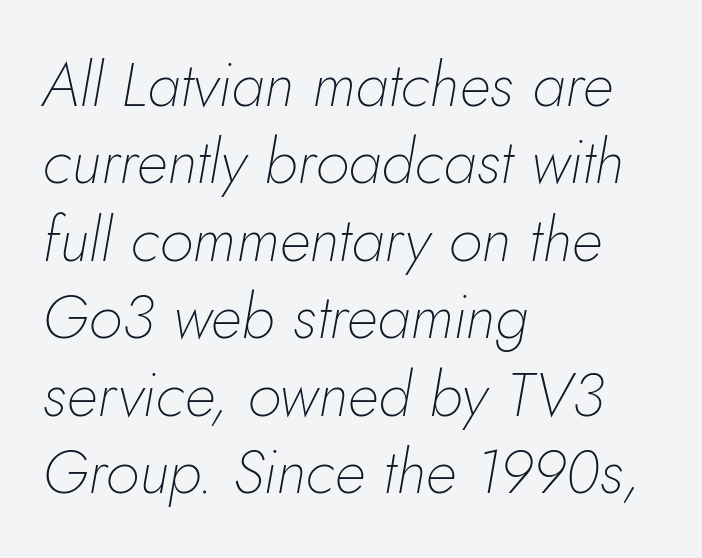
The image shows 62 px thin type, italic (leaning right); set left-aligned, normal line spacing (1.25x), normal letter spacing, not underlined; low stroke contrast and a small x-height.
